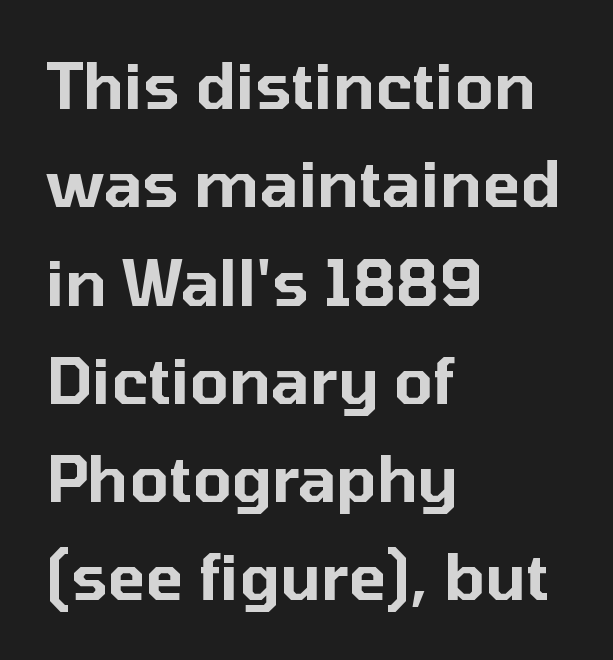
The image shows 63 px sans-serif type, upright; set left-aligned, normal line spacing (1.56x), normal letter spacing, not underlined; low stroke contrast and a medium x-height.
